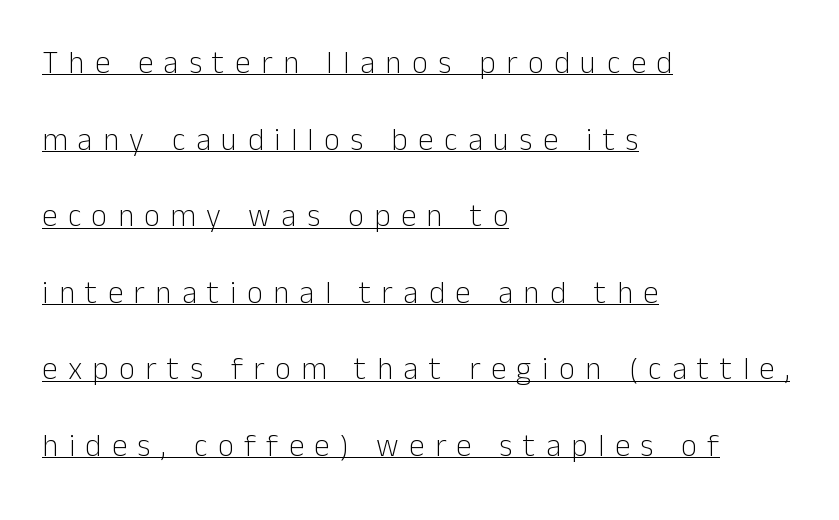
{"serif": "no", "italic": "no", "bold": "no", "weight": "light", "width": "normal", "stroke_contrast": "low", "x_height": "medium", "monospaced": "no", "underline": "yes", "align": "left", "line_spacing": "loose", "line_spacing_ratio": 2.47, "letter_spacing": "wide", "letter_spacing_em": 0.34, "glyph_px": 31}
